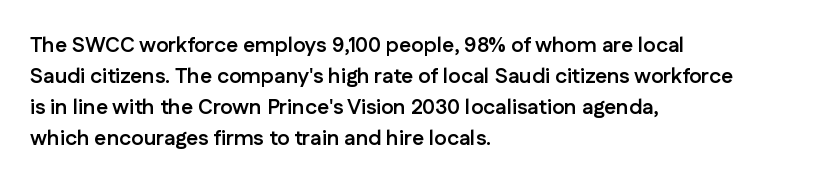
{"italic": "no", "bold": "yes", "underline": "no", "align": "left", "line_spacing": "normal", "line_spacing_ratio": 1.48, "letter_spacing": "normal", "letter_spacing_em": 0.0, "glyph_px": 21}
